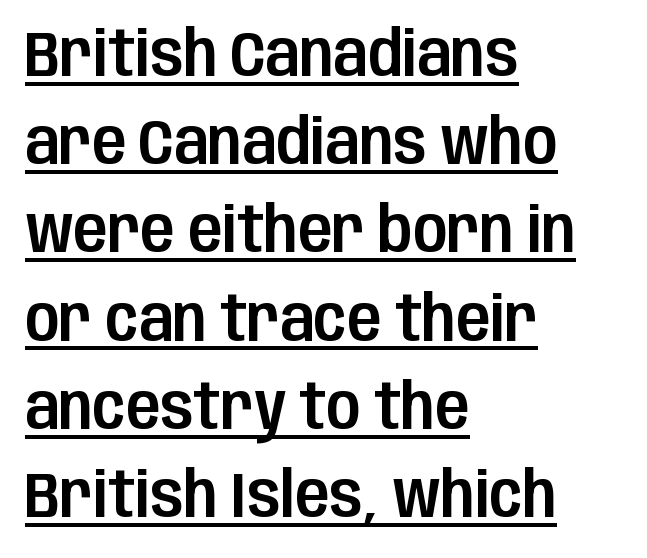
The image shows 63 px condensed sans-serif type, upright; set left-aligned, normal line spacing (1.4x), normal letter spacing, underlined; low stroke contrast and a large x-height.
